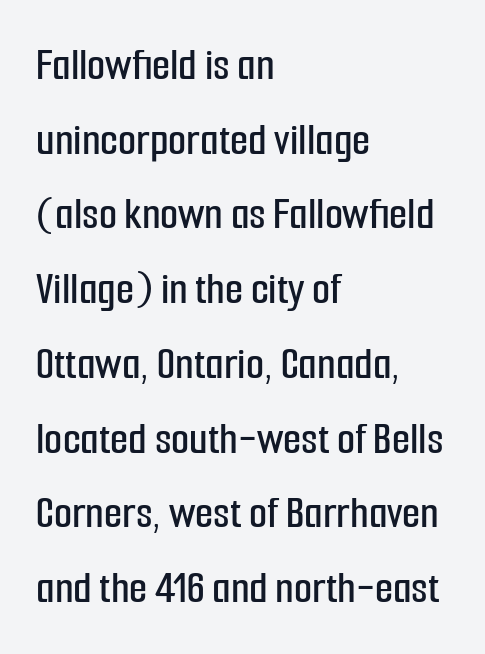
All the whitespace from short lines collects on the right. The type sits square on the baseline with zero lean. These lines keep a tight, regular rhythm from letter to letter. Descenders hang freely into open space.
